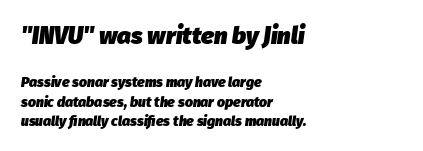
{"italic": "yes", "lean": "right", "slant_degrees": 8, "bold": "yes", "underline": "no", "align": "left", "line_spacing": "normal", "line_spacing_ratio": 1.38, "letter_spacing": "normal", "letter_spacing_em": 0.0, "larger_block": "first", "size_ratio": 1.71, "glyph_px": 24}
